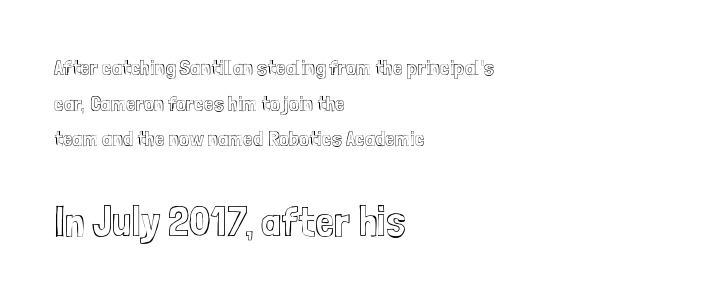
Q: Is the text italic (slanted)? A: No, it is upright.
Q: Is the text underlined? A: No.
Q: How is the paragraph aligned? A: Left-aligned.
Q: Is the spacing between letters normal or unusually wide? A: Normal.
Q: Is the spacing between lines tight, normal or loose? A: Normal.
Q: Which block of text is set in a larger size, the first (top) or the second (bottom)? A: The second (bottom) one.
Q: Width (condensed, normal, or wide)? A: Condensed.
Q: x-height? A: Medium.
Q: Monospaced? A: No.
